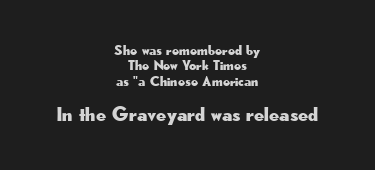
Italic: no, the glyphs are upright roman. Caption: upper text group reduced, lower text group enlarged. Honestly, there is no underline to notice here at all. Each word holds together tightly as a unit, with standard inter-letter gaps.
